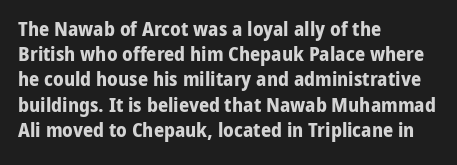
{"italic": "no", "bold": "yes", "underline": "no", "align": "left", "line_spacing": "normal", "line_spacing_ratio": 1.26, "letter_spacing": "normal", "letter_spacing_em": 0.0, "glyph_px": 20}
